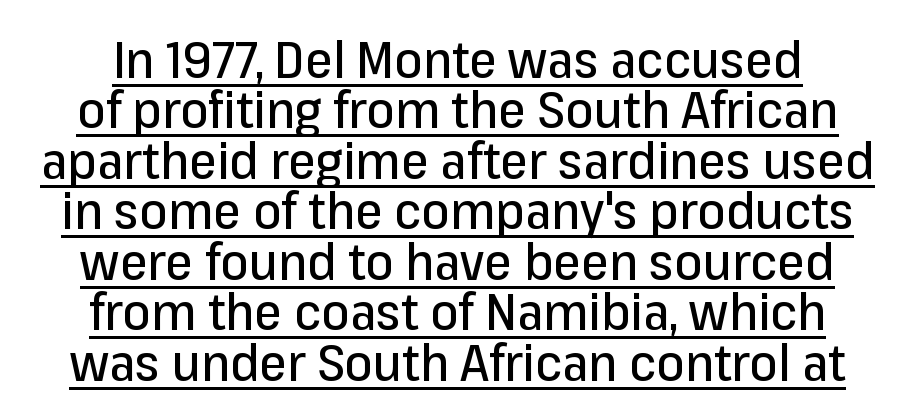
The image shows 50 px sans-serif type, upright; set centered, tight line spacing (1.01x), normal letter spacing, underlined; low stroke contrast and a medium x-height.
